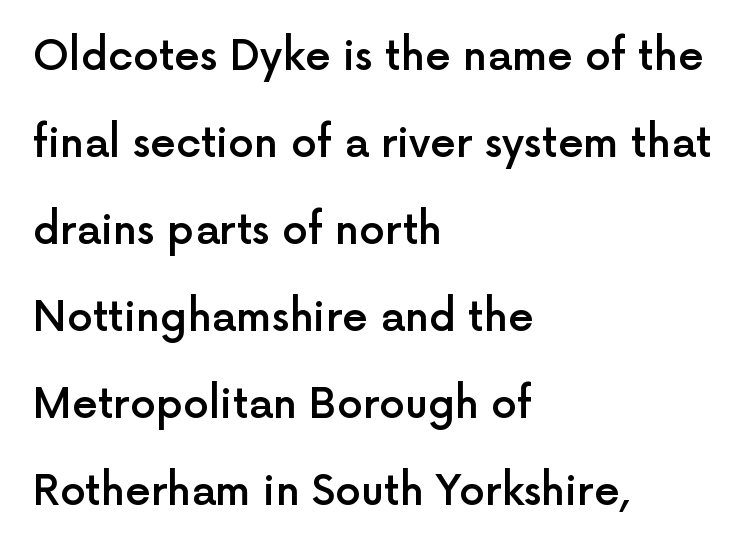
Lines of text with bare space underneath. The compositor pushed each line to the left boundary. In terms of leading, this rendering errs on the spacious side. The passage shown is typed in a proportional face where columns would drift. Classification — sans serif.
